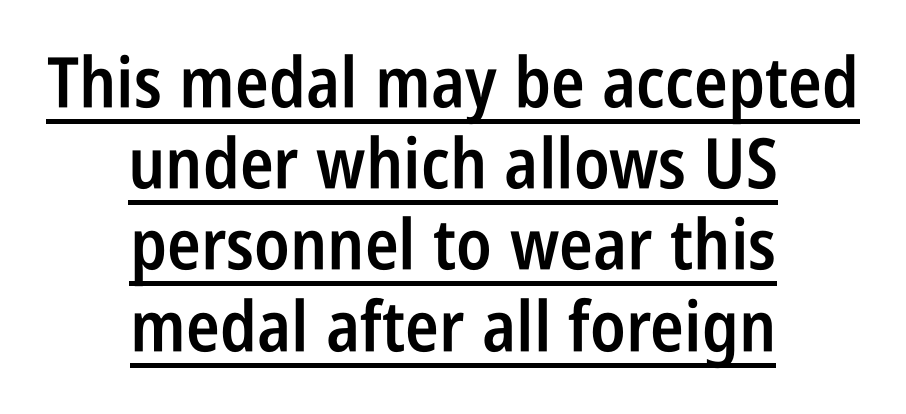
The image shows 70 px semibold, condensed sans-serif type, upright; set centered, line spacing 1.16x, normal letter spacing, underlined; low stroke contrast and a large x-height.
